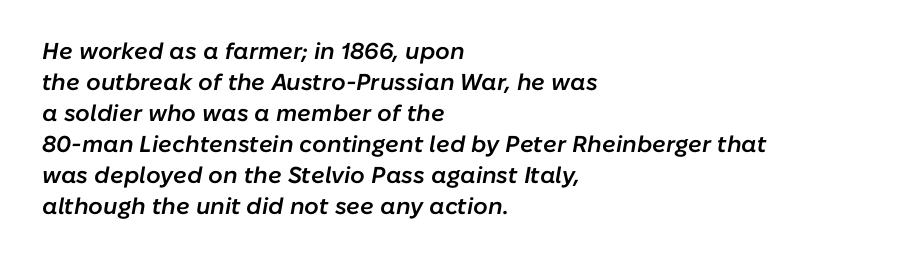
Tracking here is standard; glyphs follow each other at the usual distance. The passage shown stacks its lines at a standard gap. The sample has been set in demibold, a notch under bold. Observe the lean: these are italic letterforms. Words float on clear page, feet unadorned.
